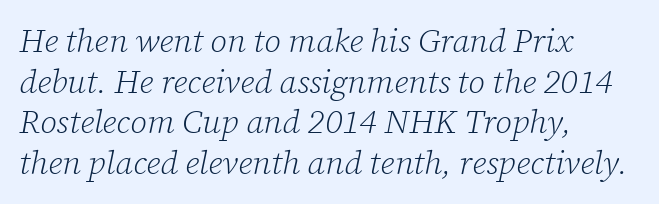
Each letter's strokes conclude with small projecting serifs. The face used here has a pronounced slope to its letters. The text block is weighted toward the left margin, trailing off unevenly rightward. The strokes carry an ordinary text weight at most.
